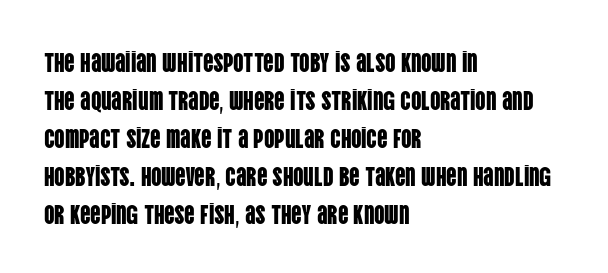
{"italic": "no", "underline": "no", "align": "left", "line_spacing": "normal", "line_spacing_ratio": 1.46, "letter_spacing": "normal", "letter_spacing_em": 0.0, "glyph_px": 26}
